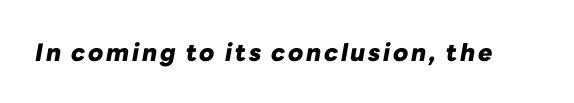
Q: Is the text bold? A: Yes.
Q: Is the text italic (slanted)? A: Yes, it leans right by about 10 degrees.
Q: Is the text underlined? A: No.
